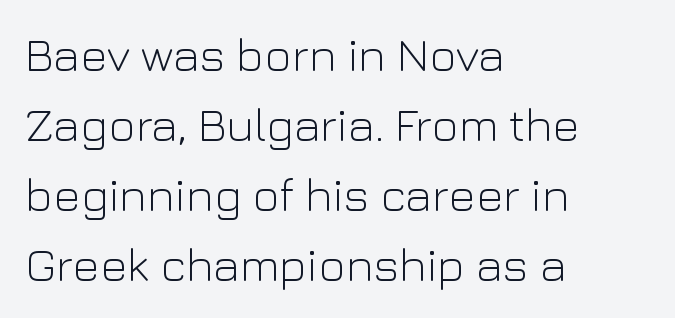
Q: Is the text bold? A: No.
Q: Is the text italic (slanted)? A: No, it is upright.
Q: Is the typeface a serif or a sans-serif typeface? A: Sans-serif.
Q: Is the text underlined? A: No.
Q: How is the paragraph aligned? A: Left-aligned.
Q: Is the spacing between letters normal or unusually wide? A: Normal.
Q: Is the spacing between lines tight, normal or loose? A: Normal.
Q: Width (condensed, normal, or wide)? A: Normal.
Q: Stroke contrast? A: Low.
Q: x-height? A: Medium.
Q: Monospaced? A: No.
